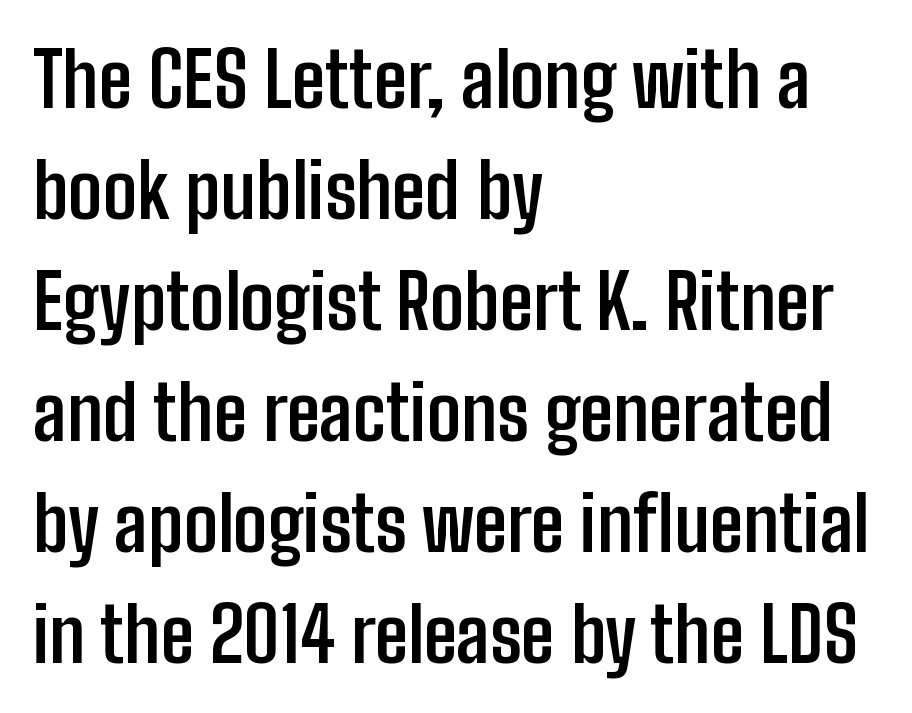
The image shows 76 px semibold, condensed sans-serif type, upright; set left-aligned, normal line spacing (1.46x), normal letter spacing, not underlined; low stroke contrast and a medium x-height.
